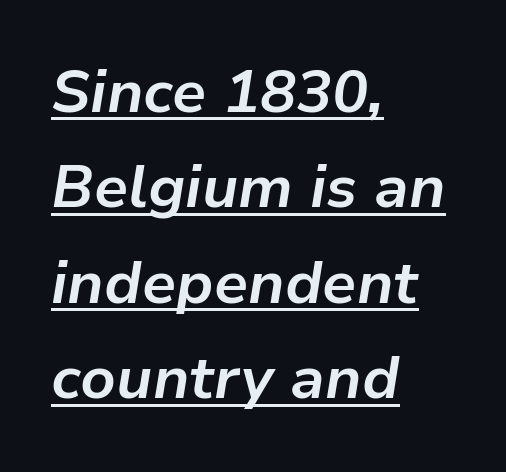
Is this a fixed-width face? No — the glyphs have proportional, varying widths. The passage shown is emphatically bold. Compared with typical paragraphs, the rows here are spaced about the same. The rag falls on the right side of this text block. The horizontal fit of the characters is conventional and even.
